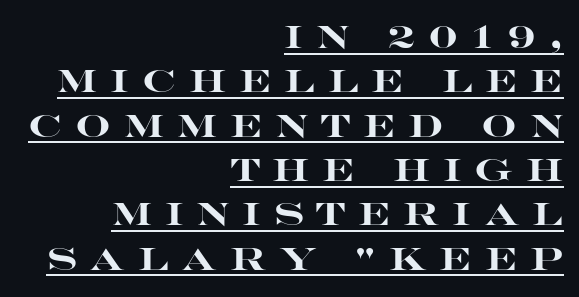
{"italic": "no", "bold": "yes", "weight": "heavy", "width": "wide", "stroke_contrast": "high", "x_height": "large", "monospaced": "no", "underline": "yes", "align": "right", "line_spacing": "normal", "line_spacing_ratio": 1.43, "letter_spacing": "wide", "letter_spacing_em": 0.41, "glyph_px": 31}
